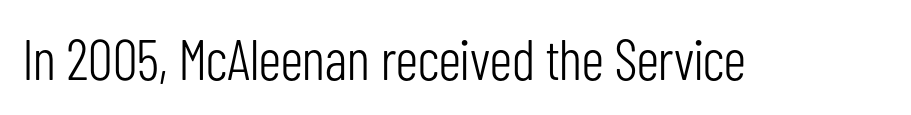
{"serif": "no", "italic": "no", "bold": "no", "weight": "light", "width": "condensed", "stroke_contrast": "low", "x_height": "medium", "monospaced": "no", "underline": "no", "letter_spacing": "normal", "letter_spacing_em": 0.0, "glyph_px": 57}
